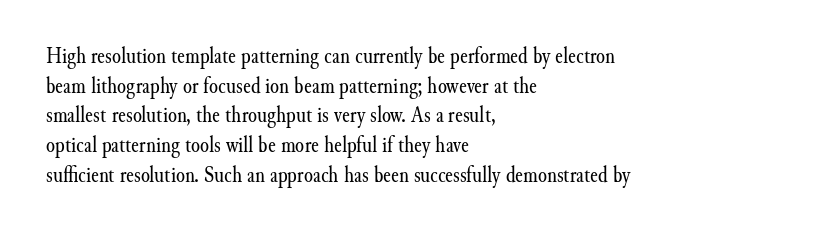
{"italic": "no", "bold": "no", "underline": "no", "align": "left", "line_spacing": "normal", "line_spacing_ratio": 1.29, "letter_spacing": "normal", "letter_spacing_em": 0.0, "glyph_px": 23}
